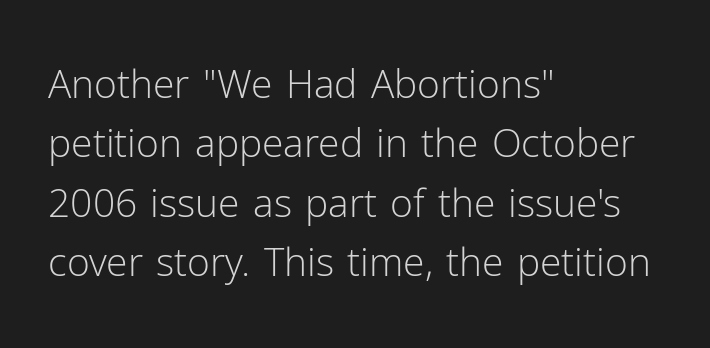
The image shows 39 px light sans-serif type, upright; set left-aligned, normal line spacing (1.52x), normal letter spacing, not underlined; low stroke contrast and a medium x-height.
